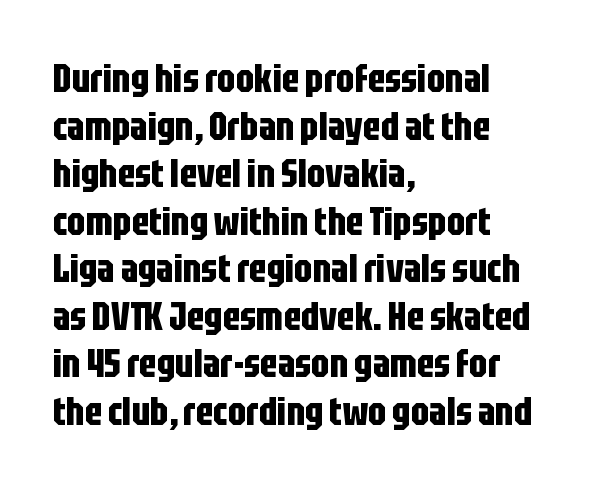
Is this a fixed-width face? No — the glyphs have proportional, varying widths. This rendering employs a face without finishing strokes, i.e., a sans-serif. The passage shown has conventional tracking throughout. Which margin do the lines hug? The left one — the right edge is uneven. Pretty heavy lettering here — definitely bold.
